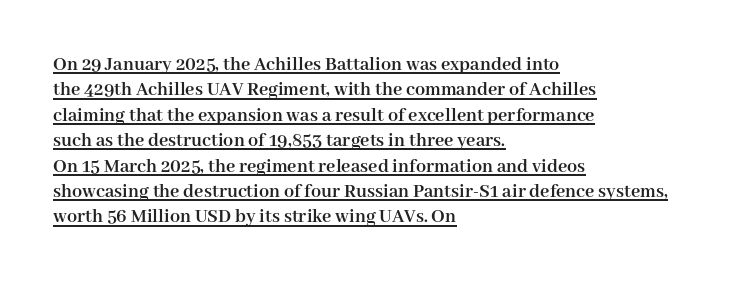
Quick note: interline space is typical. Horizontally, the lines are justified to the leading edge only. In designer terms, the underline attribute is active on this setting. Students, note that the glyphs here touch the page at normal intervals. Does the weight exceed regular? Yes, all the way to bold.
